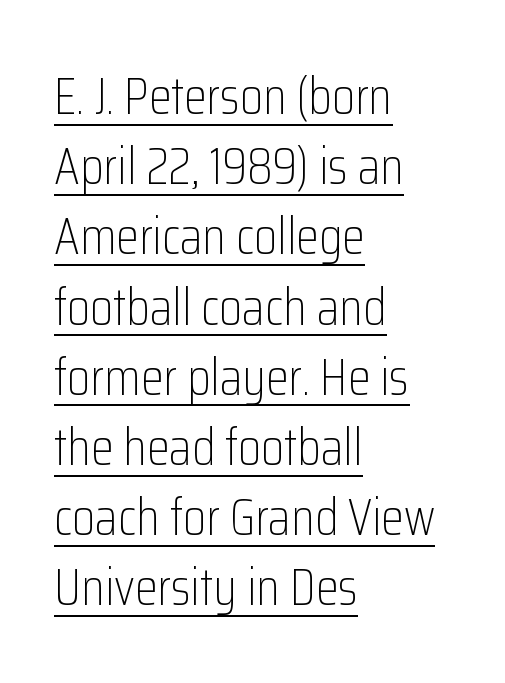
The image shows 52 px light, condensed sans-serif type, upright; set left-aligned, normal line spacing (1.35x), normal letter spacing, underlined; low stroke contrast and a medium x-height.
